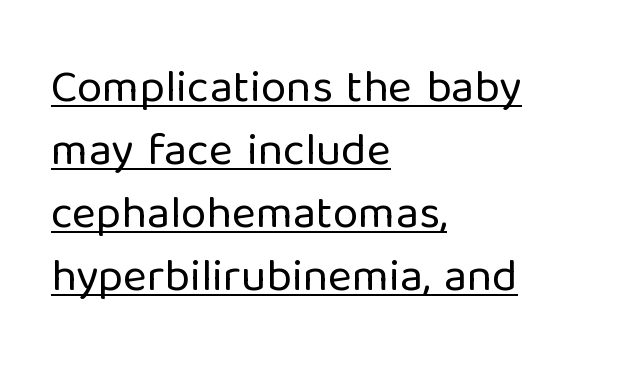
{"serif": "no", "italic": "no", "bold": "no", "weight": "regular", "width": "normal", "stroke_contrast": "low", "x_height": "medium", "monospaced": "no", "underline": "yes", "align": "left", "line_spacing": "normal", "line_spacing_ratio": 1.37, "letter_spacing": "normal", "letter_spacing_em": 0.0, "glyph_px": 46}
